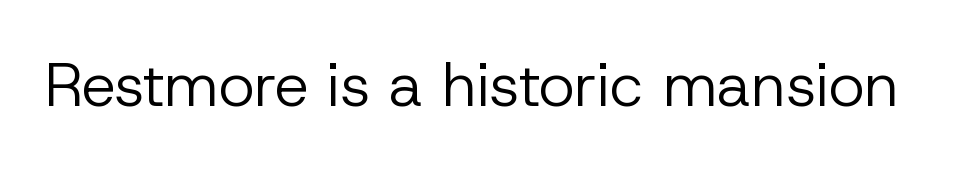
{"serif": "no", "italic": "no", "bold": "no", "weight": "regular", "width": "normal", "stroke_contrast": "low", "x_height": "medium", "monospaced": "no", "underline": "no", "letter_spacing": "normal", "letter_spacing_em": 0.0, "glyph_px": 61}
